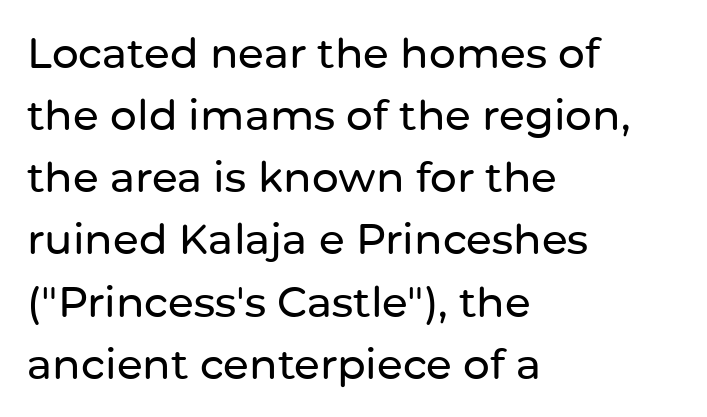
Q: Is the text italic (slanted)? A: No, it is upright.
Q: Is the typeface a serif or a sans-serif typeface? A: Sans-serif.
Q: Is the text underlined? A: No.
Q: How is the paragraph aligned? A: Left-aligned.
Q: Is the spacing between letters normal or unusually wide? A: Normal.
Q: Is the spacing between lines tight, normal or loose? A: Normal.
Q: Width (condensed, normal, or wide)? A: Normal.
Q: Stroke contrast? A: Low.
Q: x-height? A: Medium.
Q: Monospaced? A: No.
